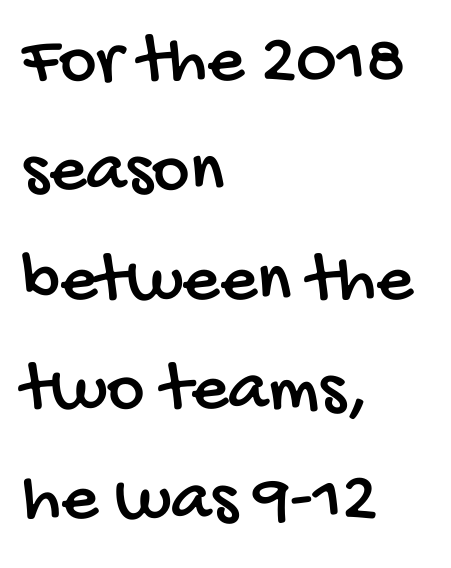
{"serif": "no", "width": "condensed", "stroke_contrast": "low", "x_height": "large", "monospaced": "no", "underline": "no", "align": "left", "line_spacing": "normal", "line_spacing_ratio": 1.52, "letter_spacing": "normal", "letter_spacing_em": 0.0, "glyph_px": 72}
